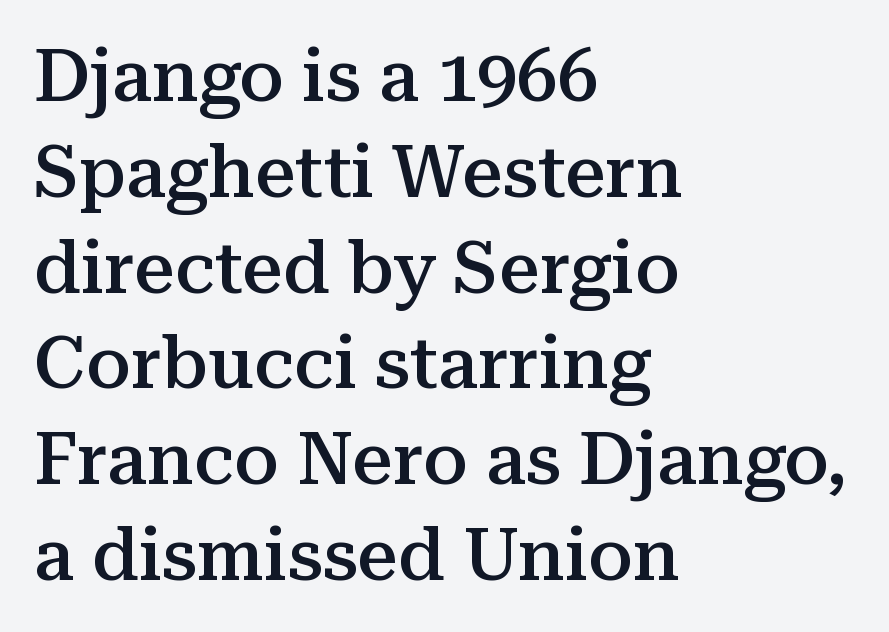
Q: Is the text bold? A: Semi-bold.
Q: Is the text italic (slanted)? A: No, it is upright.
Q: Is the typeface a serif or a sans-serif typeface? A: Serif.
Q: Is the text underlined? A: No.
Q: How is the paragraph aligned? A: Left-aligned.
Q: Is the spacing between letters normal or unusually wide? A: Normal.
Q: Is the spacing between lines tight, normal or loose? A: Normal.
Q: Width (condensed, normal, or wide)? A: Normal.
Q: Stroke contrast? A: Medium.
Q: x-height? A: Medium.
Q: Monospaced? A: No.
